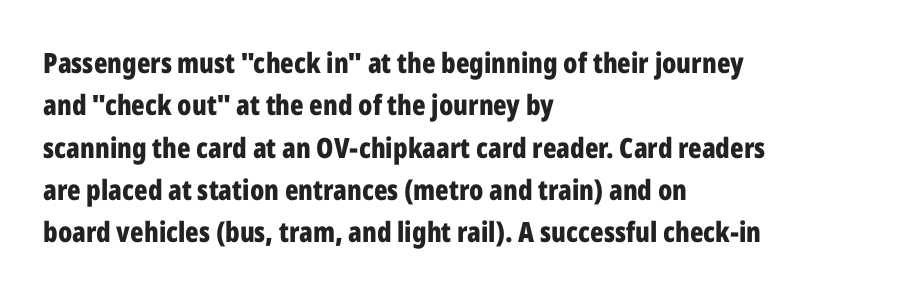
{"serif": "no", "italic": "no", "bold": "yes", "weight": "bold", "width": "condensed", "stroke_contrast": "low", "x_height": "medium", "monospaced": "no", "underline": "no", "align": "left", "line_spacing": "normal", "line_spacing_ratio": 1.51, "letter_spacing": "normal", "letter_spacing_em": 0.0, "glyph_px": 28}
